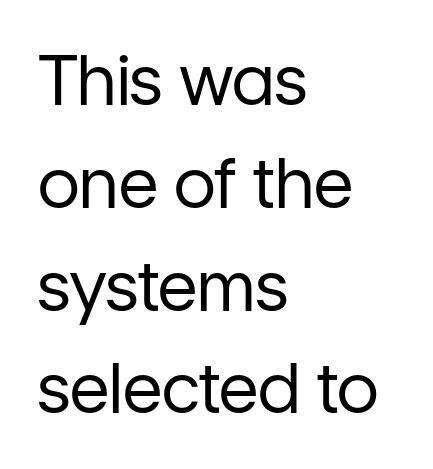
Q: Is the text bold? A: No.
Q: Is the text italic (slanted)? A: No, it is upright.
Q: Is the typeface a serif or a sans-serif typeface? A: Sans-serif.
Q: Is the text underlined? A: No.
Q: How is the paragraph aligned? A: Left-aligned.
Q: Is the spacing between letters normal or unusually wide? A: Normal.
Q: Is the spacing between lines tight, normal or loose? A: Normal.
Q: Width (condensed, normal, or wide)? A: Normal.
Q: Stroke contrast? A: Low.
Q: x-height? A: Medium.
Q: Monospaced? A: No.
